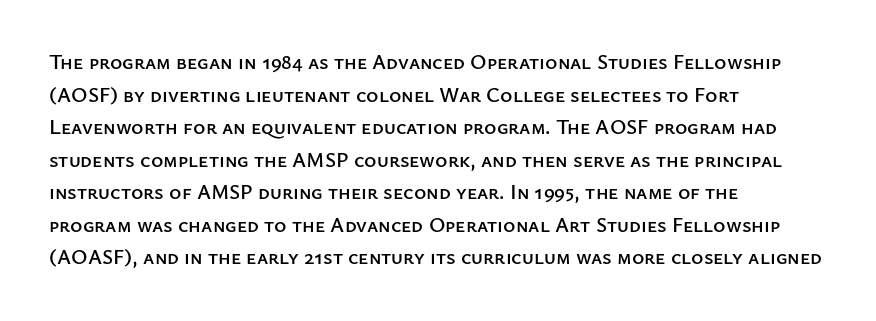
{"italic": "no", "underline": "no", "align": "left", "line_spacing": "normal", "line_spacing_ratio": 1.55, "letter_spacing": "normal", "letter_spacing_em": 0.0, "glyph_px": 21}
